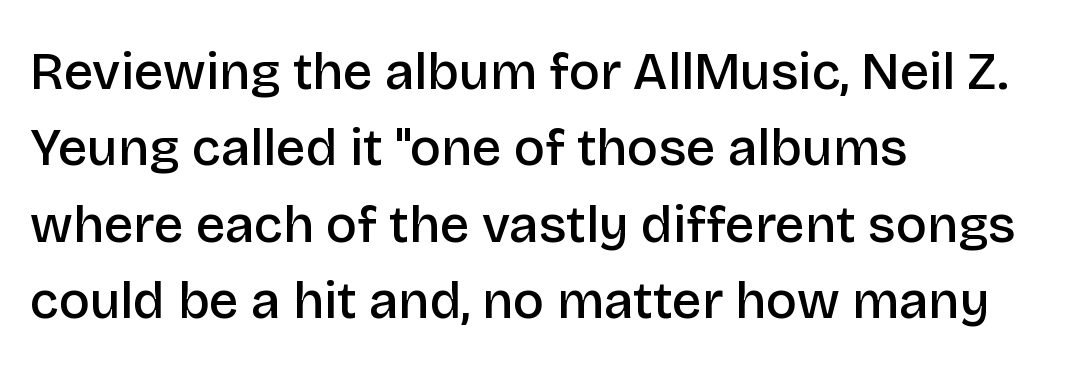
The image shows 52 px semibold sans-serif type, upright; set left-aligned, normal line spacing (1.47x), normal letter spacing, not underlined; low stroke contrast and a large x-height.
